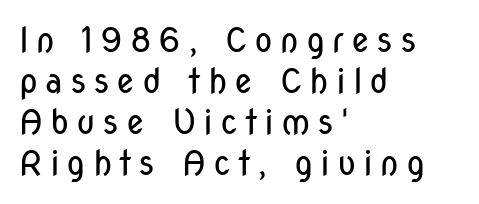
The image shows 34 px regular-weight, condensed sans-serif type, upright; set left-aligned, line spacing 1.21x, unusually wide letter spacing (+0.2 em), not underlined; low stroke contrast and a medium x-height.
